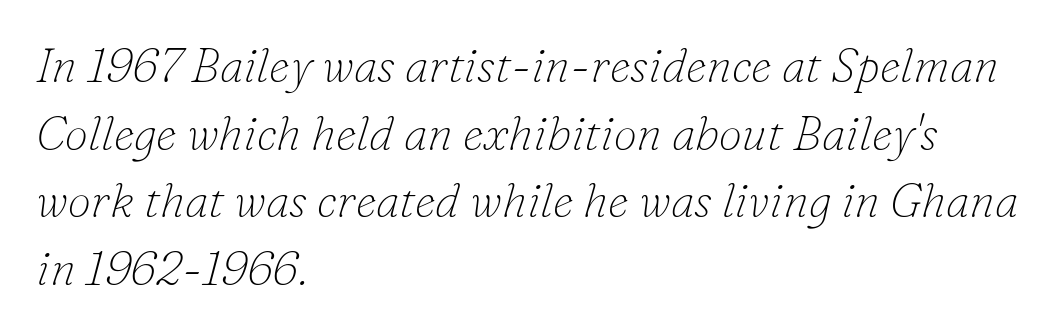
The image shows 47 px thin serif type, italic (leaning right); set left-aligned, normal line spacing (1.44x), normal letter spacing, not underlined; low stroke contrast and a small x-height.
